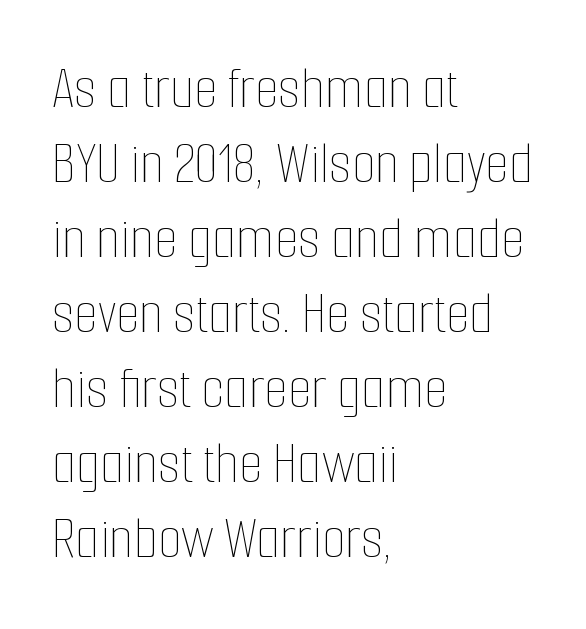
Q: Is the text bold? A: No.
Q: Is the text italic (slanted)? A: No, it is upright.
Q: Is the text underlined? A: No.
Q: How is the paragraph aligned? A: Left-aligned.
Q: Is the spacing between letters normal or unusually wide? A: Normal.
Q: Width (condensed, normal, or wide)? A: Condensed.
Q: Stroke contrast? A: Low.
Q: x-height? A: Medium.
Q: Monospaced? A: No.
